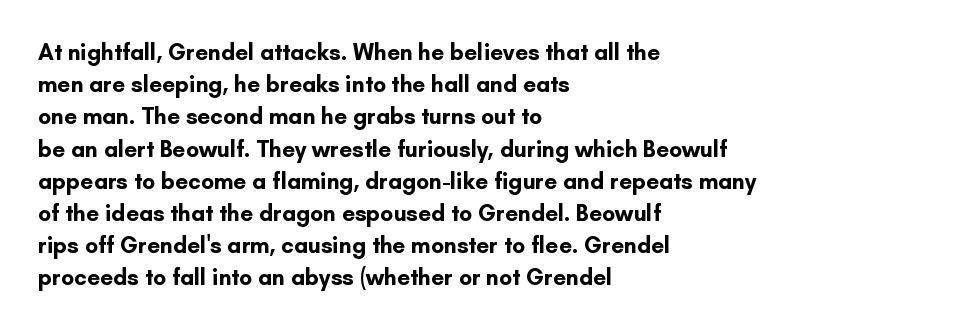
The image shows 23 px bold type, upright; set left-aligned, normal line spacing (1.4x), normal letter spacing, not underlined.
